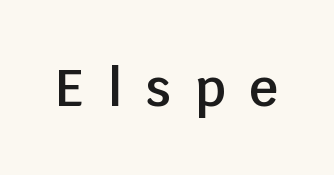
The image shows 51 px semibold sans-serif type, upright; set unusually wide letter spacing (+0.47 em), not underlined; low stroke contrast and a large x-height.
